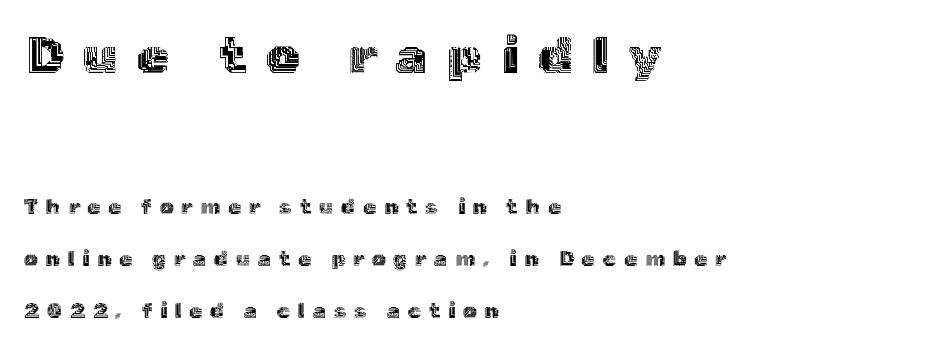
The image shows 52 px text type, upright; set left-aligned, loose line spacing (2.47x), unusually wide letter spacing (+0.38 em), not underlined; the first (top) block is 2.48x larger; a medium x-height.
